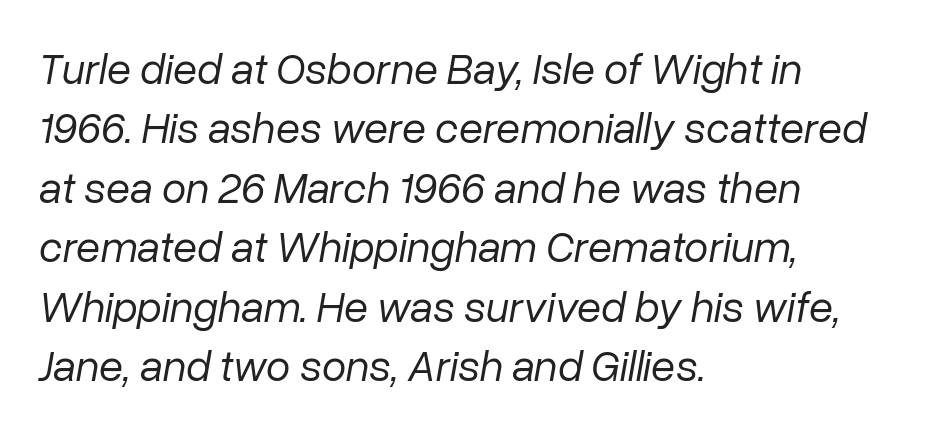
Glyph-to-glyph distance matches everyday printed text. Looks like regular typesetting: each glyph gets only the width it needs. Looking at the ascenders, they clearly lean. These glyphs show unthickened strokes, regular width or finer.
